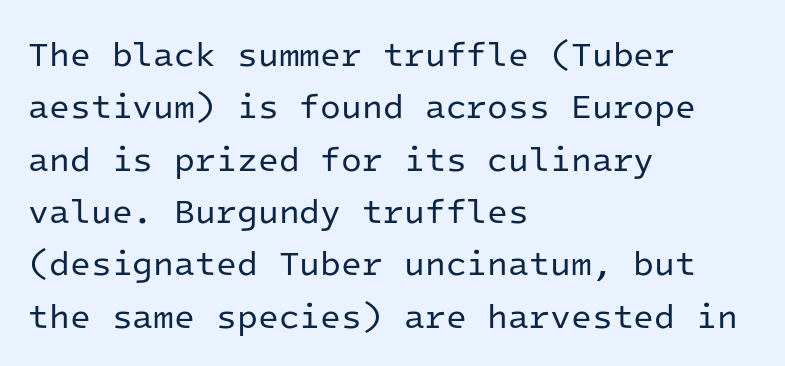
Each row of text sits above clean, open space. The typeface chosen for these lines omits serifs. The weight tops out at a normal text grade. Do the characters align in a grid? Yes, the font is monospaced.
